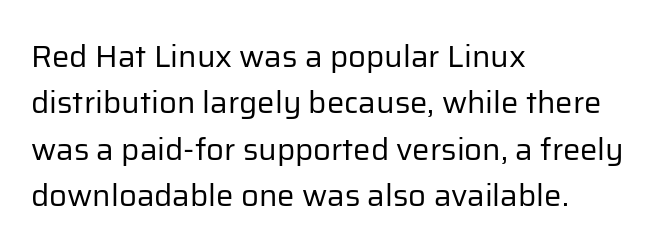
Q: Is the text bold? A: No.
Q: Is the text italic (slanted)? A: No, it is upright.
Q: Is the typeface a serif or a sans-serif typeface? A: Sans-serif.
Q: Is the text underlined? A: No.
Q: How is the paragraph aligned? A: Left-aligned.
Q: Is the spacing between letters normal or unusually wide? A: Normal.
Q: Is the spacing between lines tight, normal or loose? A: Normal.
Q: Width (condensed, normal, or wide)? A: Normal.
Q: Stroke contrast? A: Low.
Q: x-height? A: Medium.
Q: Monospaced? A: No.
